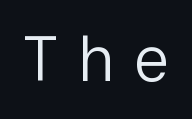
The image shows 63 px regular-weight sans-serif type, upright; set unusually wide letter spacing (+0.31 em), not underlined; low stroke contrast and a medium x-height.
